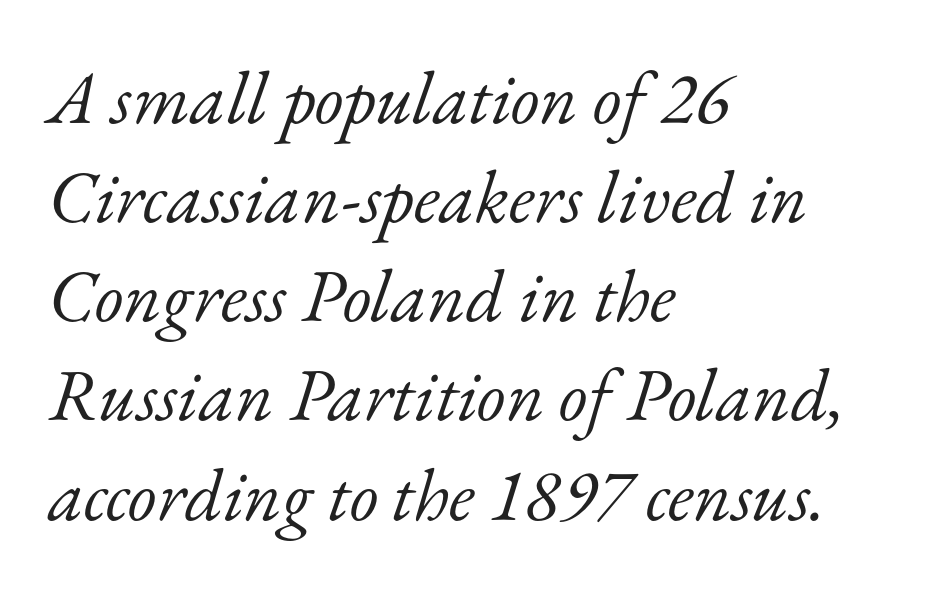
{"serif": "yes", "italic": "yes", "lean": "right", "slant_degrees": 17, "bold": "no", "weight": "light", "width": "normal", "stroke_contrast": "low", "x_height": "small", "monospaced": "no", "underline": "no", "align": "left", "line_spacing": "normal", "line_spacing_ratio": 1.34, "letter_spacing": "normal", "letter_spacing_em": 0.0, "glyph_px": 74}
